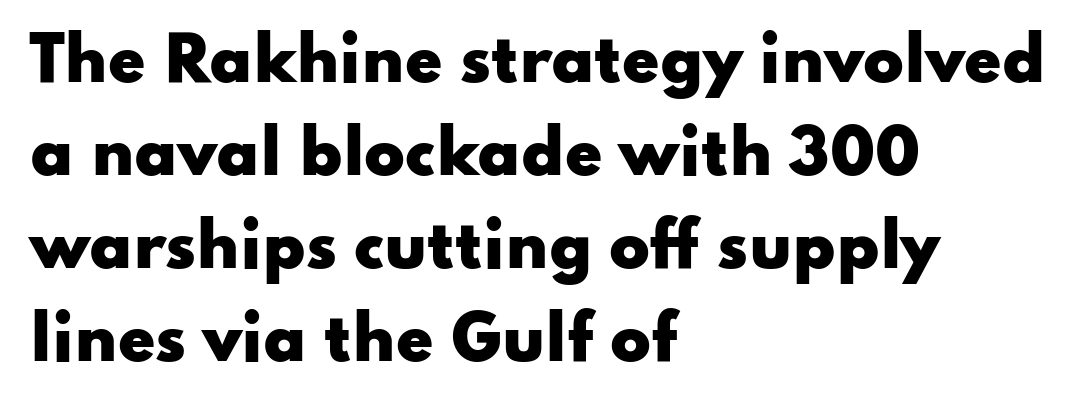
The image shows 60 px heavy, wide sans-serif type, upright; set left-aligned, normal line spacing (1.55x), normal letter spacing, not underlined; low stroke contrast and a small x-height.
